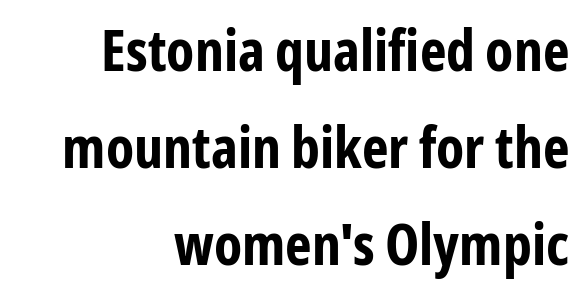
Q: Is the text bold? A: Yes.
Q: Is the text italic (slanted)? A: No, it is upright.
Q: Is the typeface a serif or a sans-serif typeface? A: Sans-serif.
Q: Is the text underlined? A: No.
Q: How is the paragraph aligned? A: Right-aligned.
Q: Is the spacing between letters normal or unusually wide? A: Normal.
Q: Is the spacing between lines tight, normal or loose? A: Normal.
Q: Width (condensed, normal, or wide)? A: Condensed.
Q: Stroke contrast? A: Low.
Q: x-height? A: Medium.
Q: Monospaced? A: No.
